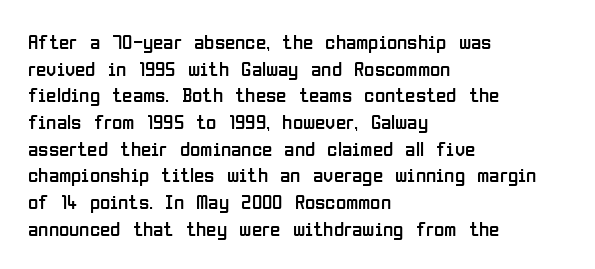
Q: Is the text bold? A: No.
Q: Is the text italic (slanted)? A: No, it is upright.
Q: Is the text underlined? A: No.
Q: How is the paragraph aligned? A: Left-aligned.
Q: Is the spacing between letters normal or unusually wide? A: Normal.
Q: Is the spacing between lines tight, normal or loose? A: Normal.
